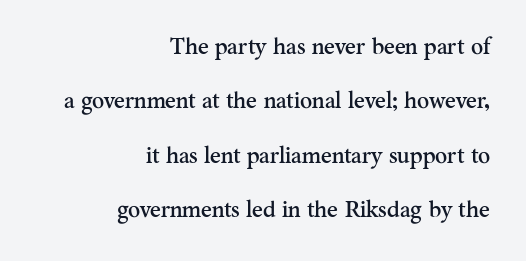
{"italic": "no", "underline": "no", "align": "right", "line_spacing": "loose", "line_spacing_ratio": 2.36, "letter_spacing": "normal", "letter_spacing_em": 0.0, "glyph_px": 23}
